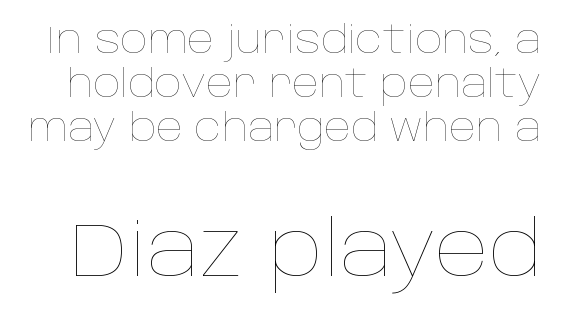
The image shows 76 px thin type, upright; set line spacing 1.16x, normal letter spacing, not underlined; the second (bottom) block is 2.0x larger; low stroke contrast and a large x-height.
